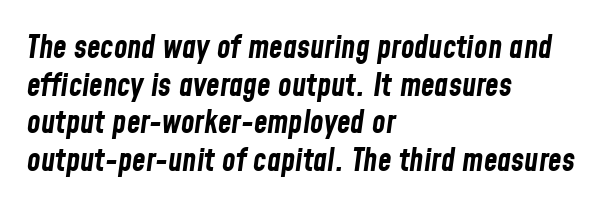
{"italic": "yes", "lean": "right", "slant_degrees": 8, "bold": "yes", "weight": "bold", "width": "condensed", "stroke_contrast": "low", "x_height": "medium", "monospaced": "no", "underline": "no", "align": "left", "line_spacing_ratio": 1.21, "letter_spacing": "normal", "letter_spacing_em": 0.0, "glyph_px": 31}
